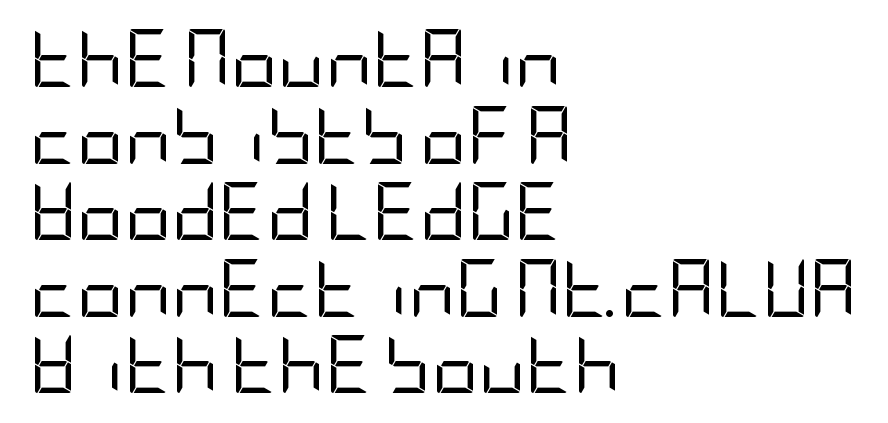
No italicization has been applied; the sample stays upright. Notice how the passage keeps a crisp vertical edge on the left only. Horizontal bands of white between lines are of average thickness. Classification — sans serif. Underlining? Definitely not there.
